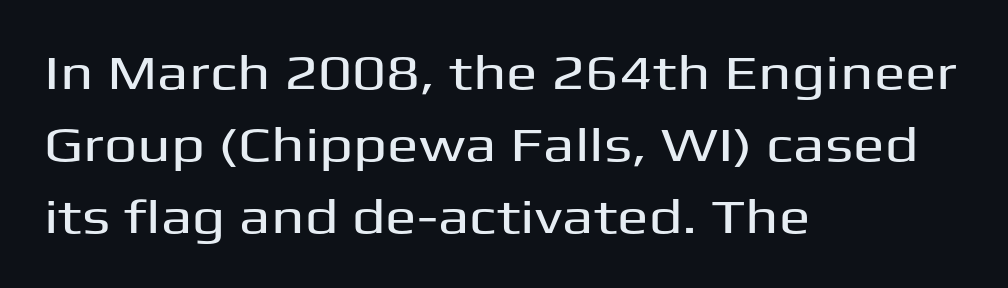
{"serif": "no", "italic": "no", "width": "wide", "stroke_contrast": "medium", "x_height": "medium", "monospaced": "no", "underline": "no", "align": "left", "line_spacing": "normal", "line_spacing_ratio": 1.53, "letter_spacing": "normal", "letter_spacing_em": 0.0, "glyph_px": 47}
